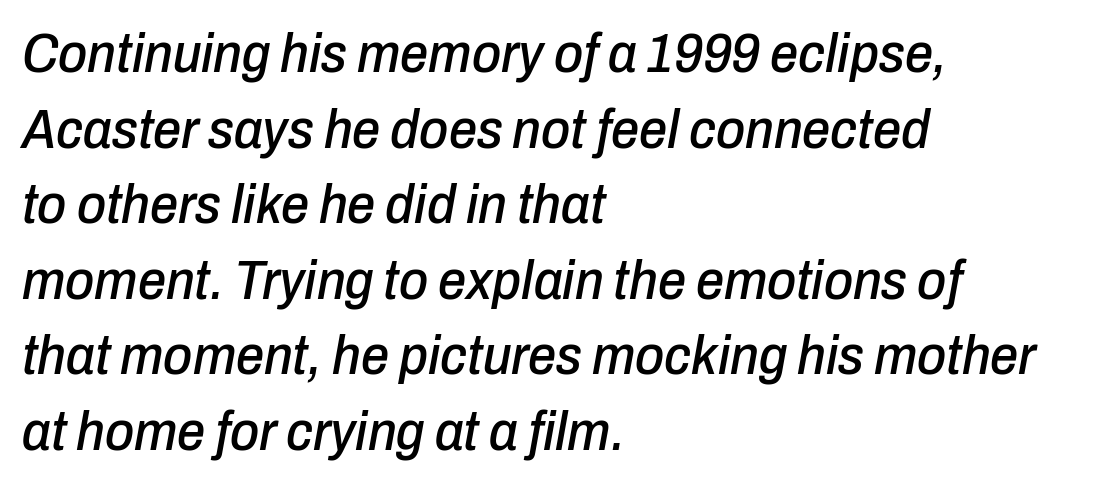
The compositor pushed each line to the left boundary. There's an unmistakable incline to the writing here. In terms of leading, this rendering sits right in the middle. The rendering keeps characters at their native spacing. These lines are rendered in a variable-pitch font.
